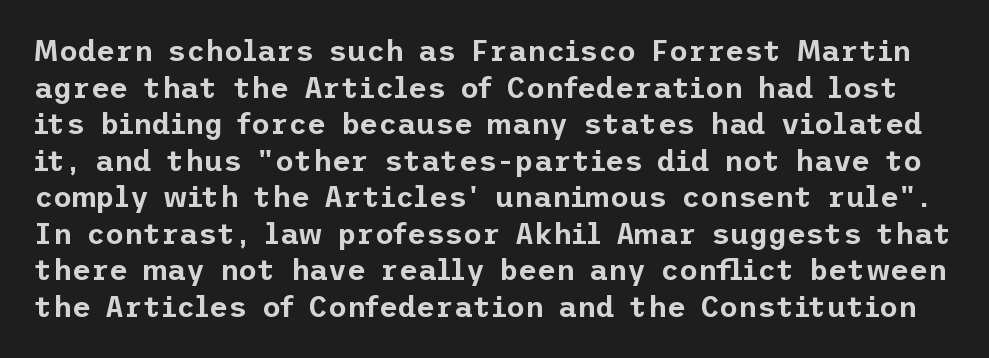
{"serif": "no", "italic": "no", "width": "normal", "stroke_contrast": "low", "x_height": "medium", "underline": "no", "line_spacing": "normal", "line_spacing_ratio": 1.26, "letter_spacing": "normal", "letter_spacing_em": 0.0, "glyph_px": 29}
